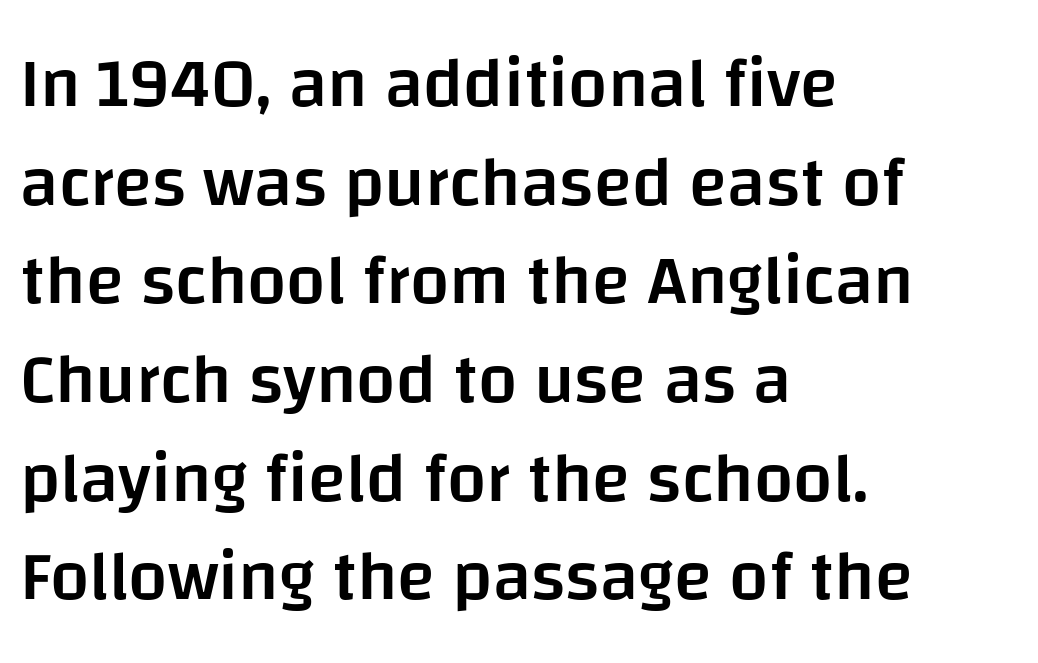
The image shows 70 px semibold sans-serif type, upright; set left-aligned, normal line spacing (1.41x), normal letter spacing, not underlined; low stroke contrast and a large x-height.
